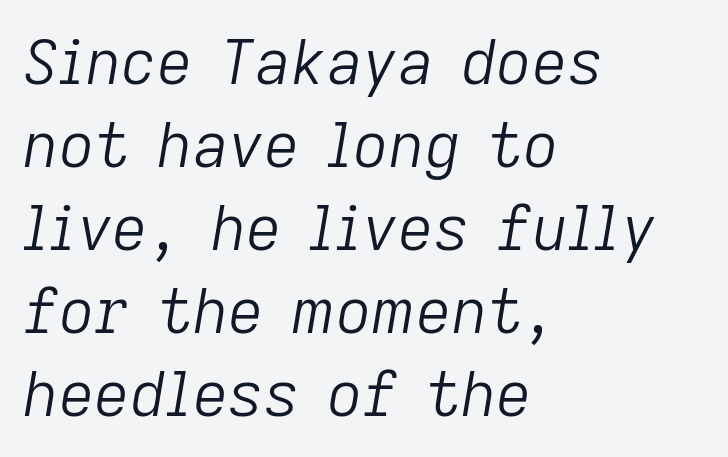
Q: Is the text bold? A: No.
Q: Is the text italic (slanted)? A: Yes, it leans right by about 9 degrees.
Q: Is the text underlined? A: No.
Q: How is the paragraph aligned? A: Left-aligned.
Q: Is the spacing between letters normal or unusually wide? A: Normal.
Q: Is the spacing between lines tight, normal or loose? A: Normal.
Q: Width (condensed, normal, or wide)? A: Normal.
Q: Stroke contrast? A: Low.
Q: x-height? A: Medium.
Q: Monospaced? A: No.
